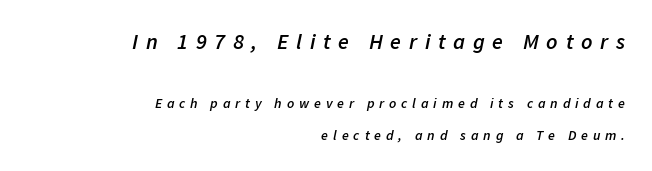
In terms of letterspacing, this is a distinctly airy, spread setting. If you squint, the top block still reads clearly — it's the larger of the two. This sample trades compactness for vertical openness between lines. This is the in-between weight designers call semibold or demi. The lines in this sample share a right terminus and differ only in where they begin.
